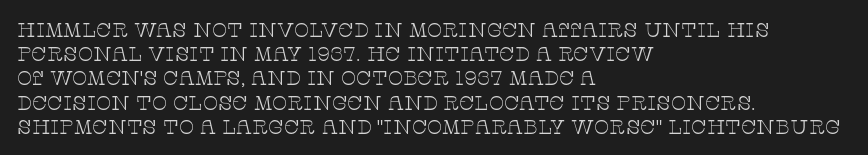
Q: Is the text bold? A: No.
Q: Is the text italic (slanted)? A: No, it is upright.
Q: Is the text underlined? A: No.
Q: How is the paragraph aligned? A: Left-aligned.
Q: Is the spacing between letters normal or unusually wide? A: Normal.
